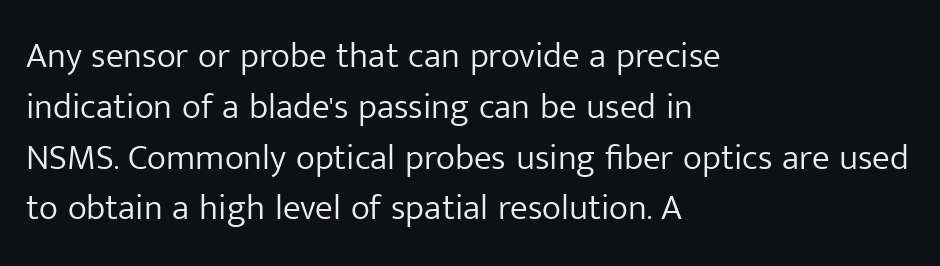
The image shows 36 px light sans-serif type, upright; set left-aligned, normal line spacing (1.41x), normal letter spacing, not underlined; low stroke contrast and a medium x-height.
